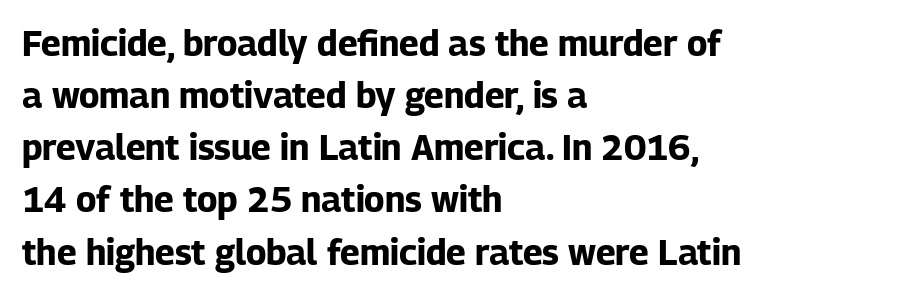
Q: Is the text bold? A: Yes.
Q: Is the text italic (slanted)? A: No, it is upright.
Q: Is the typeface a serif or a sans-serif typeface? A: Sans-serif.
Q: Is the text underlined? A: No.
Q: How is the paragraph aligned? A: Left-aligned.
Q: Is the spacing between letters normal or unusually wide? A: Normal.
Q: Is the spacing between lines tight, normal or loose? A: Normal.
Q: Width (condensed, normal, or wide)? A: Normal.
Q: Stroke contrast? A: Low.
Q: x-height? A: Medium.
Q: Monospaced? A: No.
